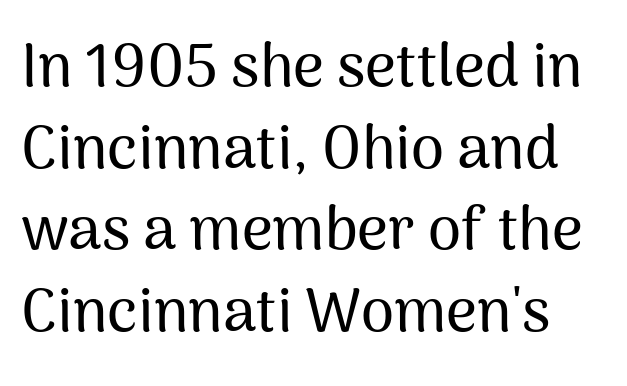
The image shows 60 px sans-serif type, upright; set normal line spacing (1.36x), normal letter spacing, not underlined; medium stroke contrast and a medium x-height.
